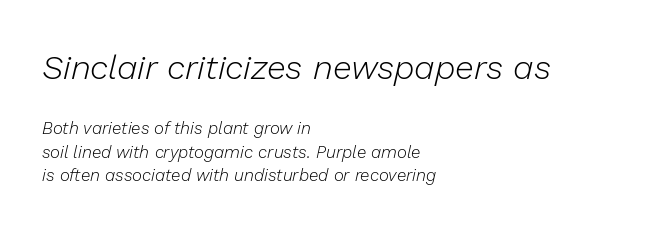
Q: Is the text bold? A: No.
Q: Is the text italic (slanted)? A: Yes, it leans right by about 13 degrees.
Q: Is the text underlined? A: No.
Q: How is the paragraph aligned? A: Left-aligned.
Q: Is the spacing between letters normal or unusually wide? A: Normal.
Q: Is the spacing between lines tight, normal or loose? A: Normal.
Q: Which block of text is set in a larger size, the first (top) or the second (bottom)? A: The first (top) one.
Q: Width (condensed, normal, or wide)? A: Normal.
Q: Stroke contrast? A: Low.
Q: x-height? A: Medium.
Q: Monospaced? A: No.
